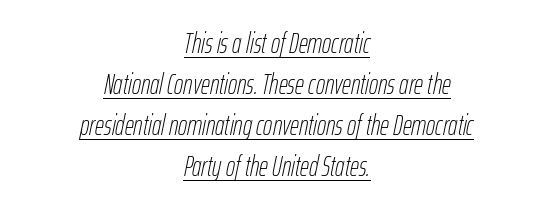
Q: Is the text bold? A: No.
Q: Is the text italic (slanted)? A: Yes, it leans right by about 12 degrees.
Q: Is the text underlined? A: Yes.
Q: How is the paragraph aligned? A: Centered.
Q: Is the spacing between letters normal or unusually wide? A: Normal.
Q: Is the spacing between lines tight, normal or loose? A: Normal.
Q: Width (condensed, normal, or wide)? A: Condensed.
Q: Stroke contrast? A: Low.
Q: x-height? A: Medium.
Q: Monospaced? A: No.
